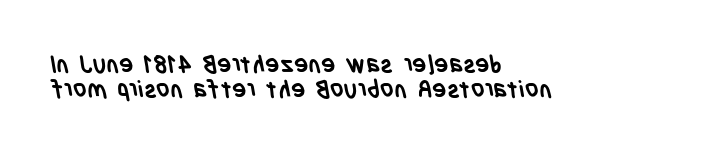
The zone under the glyphs is completely vacant. Tracking here is standard; glyphs follow each other at the usual distance. The compositor pushed each line to the left boundary. This block would grow much taller if given ordinary leading; it's compressed now. Heavy-handed strokes throughout: this text is bold.
